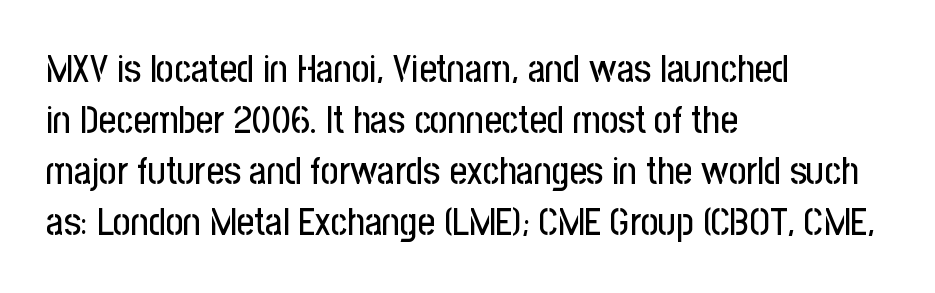
The image shows 38 px condensed sans-serif type, upright; set left-aligned, normal line spacing (1.34x), normal letter spacing, not underlined; low stroke contrast and a medium x-height.
